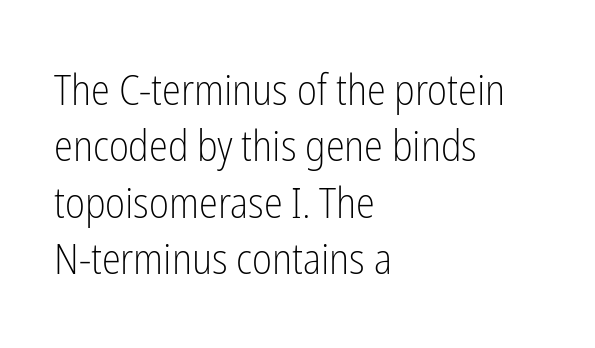
Q: Is the text bold? A: No.
Q: Is the text italic (slanted)? A: No, it is upright.
Q: Is the typeface a serif or a sans-serif typeface? A: Sans-serif.
Q: Is the text underlined? A: No.
Q: How is the paragraph aligned? A: Left-aligned.
Q: Is the spacing between letters normal or unusually wide? A: Normal.
Q: Is the spacing between lines tight, normal or loose? A: Normal.
Q: Width (condensed, normal, or wide)? A: Condensed.
Q: Stroke contrast? A: Low.
Q: x-height? A: Medium.
Q: Monospaced? A: No.
